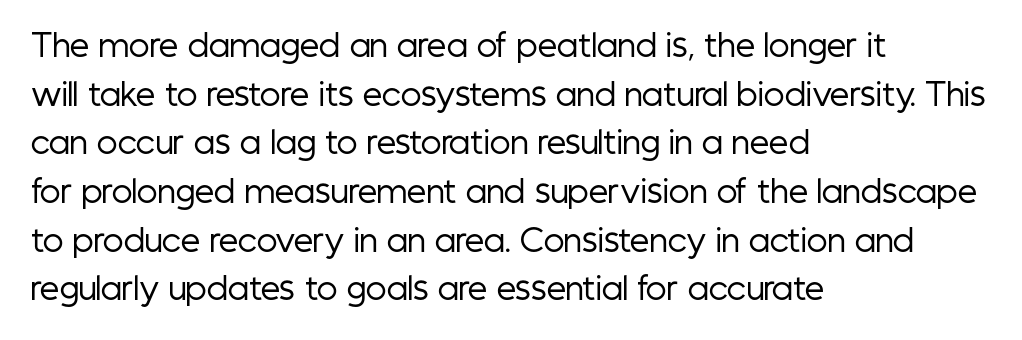
{"serif": "no", "italic": "no", "bold": "no", "weight": "regular", "width": "condensed", "stroke_contrast": "low", "x_height": "medium", "monospaced": "no", "underline": "no", "align": "left", "line_spacing": "normal", "line_spacing_ratio": 1.57, "letter_spacing": "normal", "letter_spacing_em": 0.0, "glyph_px": 31}
